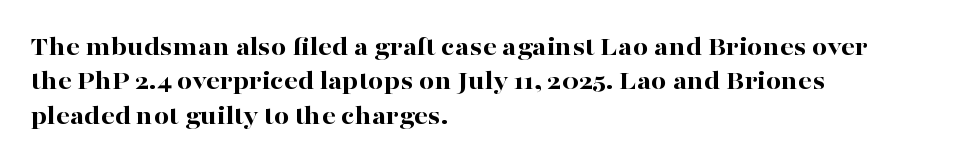
The image shows 27 px bold type, upright; set left-aligned, normal line spacing (1.27x), normal letter spacing, not underlined.
